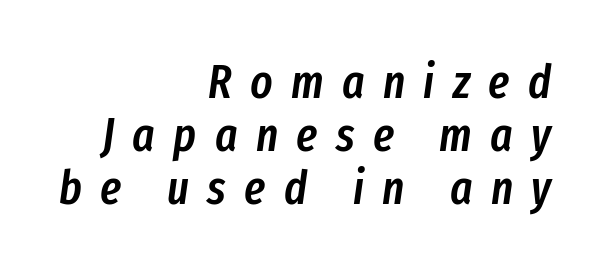
Q: Is the text bold? A: Semi-bold.
Q: Is the text italic (slanted)? A: Yes, it leans right by about 8 degrees.
Q: Is the text underlined? A: No.
Q: How is the paragraph aligned? A: Right-aligned.
Q: Is the spacing between letters normal or unusually wide? A: Unusually wide.
Q: Is the spacing between lines tight, normal or loose? A: Tight.
Q: Width (condensed, normal, or wide)? A: Condensed.
Q: Stroke contrast? A: Low.
Q: x-height? A: Medium.
Q: Monospaced? A: No.
